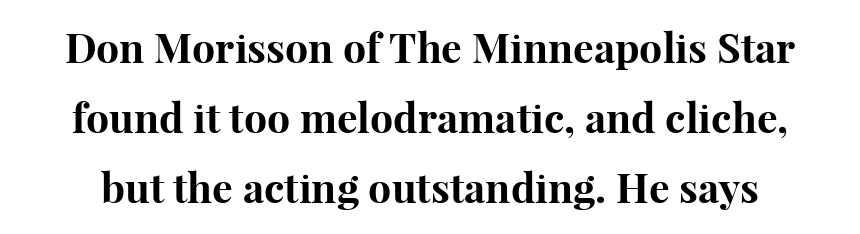
The image shows 41 px bold serif type, upright; set line spacing 1.71x, normal letter spacing, not underlined; high stroke contrast and a medium x-height.
